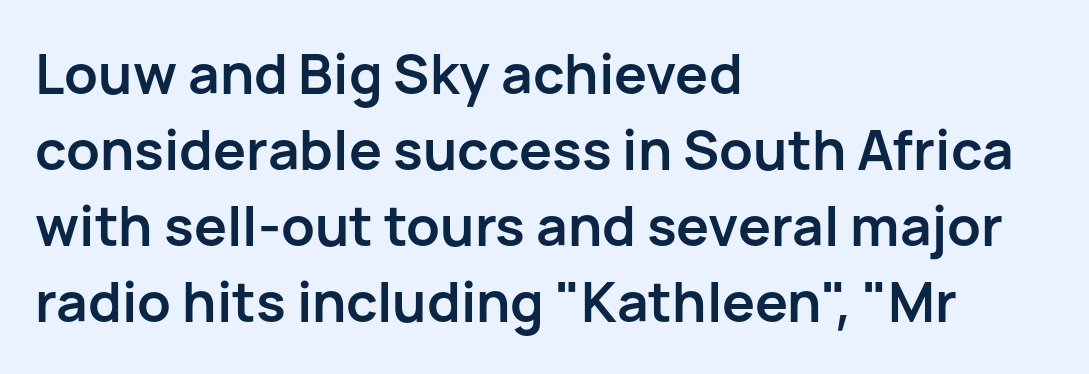
Q: Is the text bold? A: Yes.
Q: Is the text italic (slanted)? A: No, it is upright.
Q: Is the typeface a serif or a sans-serif typeface? A: Sans-serif.
Q: Is the text underlined? A: No.
Q: How is the paragraph aligned? A: Left-aligned.
Q: Is the spacing between letters normal or unusually wide? A: Normal.
Q: Is the spacing between lines tight, normal or loose? A: Normal.
Q: Width (condensed, normal, or wide)? A: Normal.
Q: Stroke contrast? A: Low.
Q: x-height? A: Medium.
Q: Monospaced? A: No.
